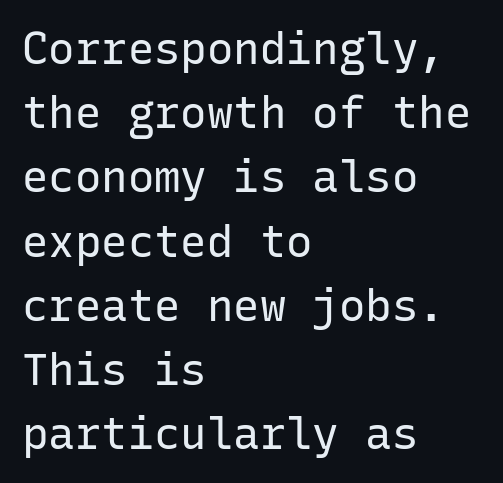
Each word holds together tightly as a unit, with standard inter-letter gaps. The rendering anchors every line to the left-hand side. The face used here is a sans, in the tradition of grotesques and geometrics. The area under the type is left untouched. The axis of the letterforms is exactly vertical. The face used here is monospaced, like something from a code editor.
